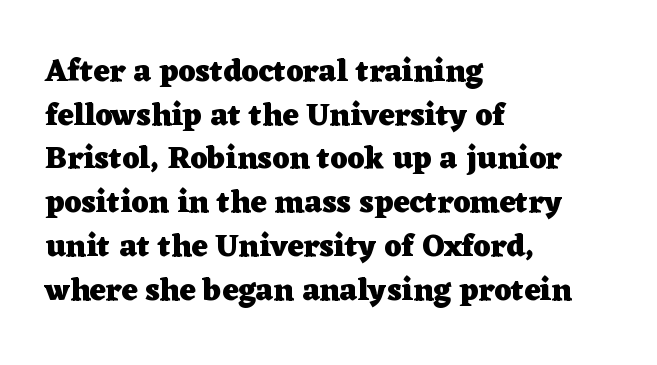
{"serif": "yes", "italic": "no", "bold": "yes", "weight": "heavy", "width": "wide", "stroke_contrast": "low", "x_height": "medium", "monospaced": "no", "underline": "no", "align": "left", "line_spacing": "normal", "line_spacing_ratio": 1.41, "letter_spacing": "normal", "letter_spacing_em": 0.0, "glyph_px": 31}
